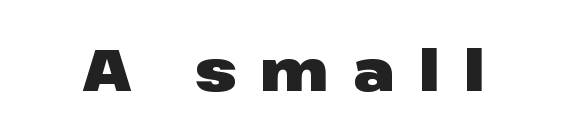
Spacing verdict: proportional, widths tailored to each character. Quick note: not italic, upright. Glance below the letters and you will spot only blank space. Weight check: bold — yes, fully. The horizontal fit of the characters is loose and conspicuously gappy.
